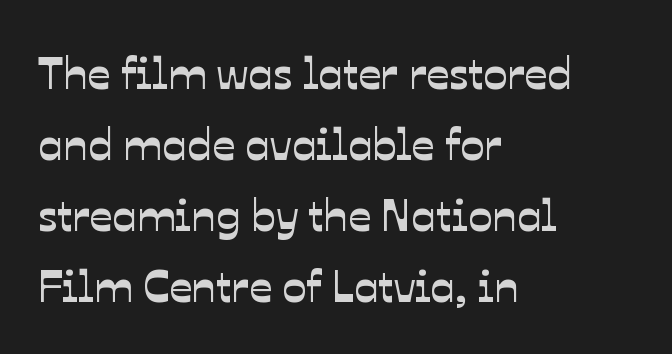
{"serif": "no", "width": "normal", "stroke_contrast": "low", "x_height": "medium", "monospaced": "no", "underline": "no", "align": "left", "line_spacing": "normal", "line_spacing_ratio": 1.58, "letter_spacing": "normal", "letter_spacing_em": 0.0, "glyph_px": 45}
